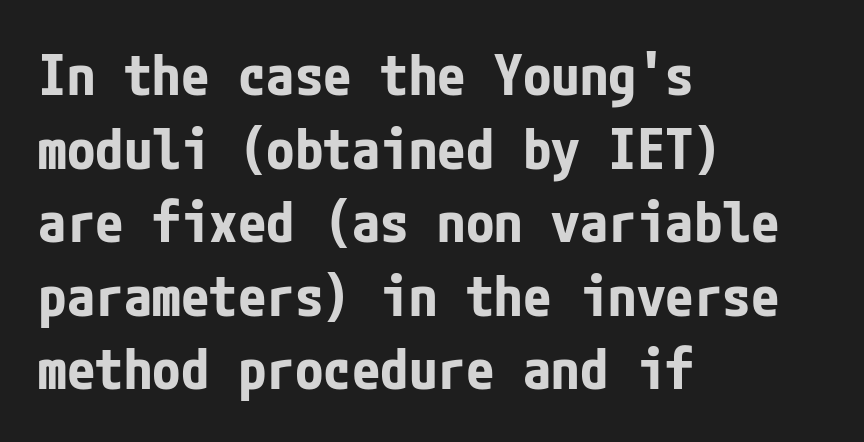
The image shows 57 px bold, condensed sans-serif type, upright; set left-aligned, normal line spacing (1.29x), normal letter spacing, not underlined; low stroke contrast and a medium x-height.
